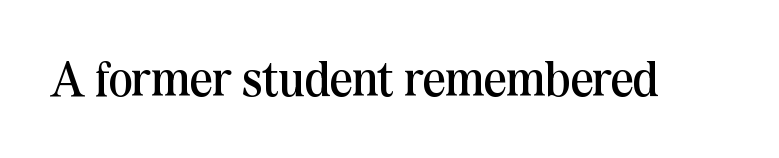
{"serif": "yes", "italic": "no", "bold": "no", "weight": "regular", "width": "normal", "stroke_contrast": "medium", "x_height": "medium", "monospaced": "no", "underline": "no", "letter_spacing": "normal", "letter_spacing_em": 0.0, "glyph_px": 50}
